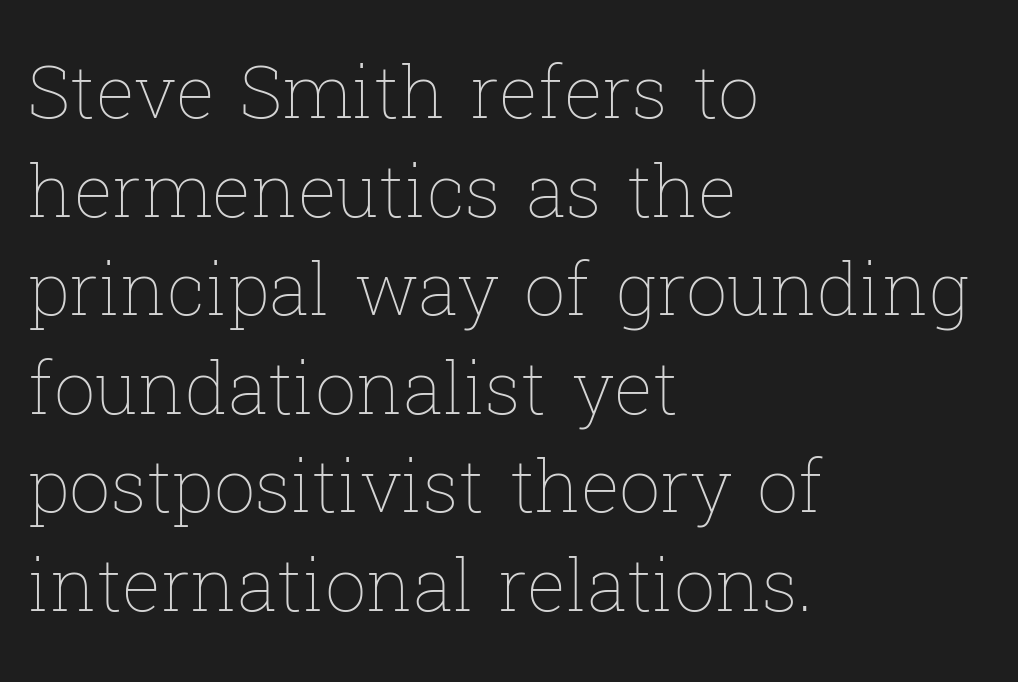
The image shows 73 px thin type, upright; set left-aligned, normal line spacing (1.35x), normal letter spacing, not underlined; low stroke contrast and a medium x-height.
